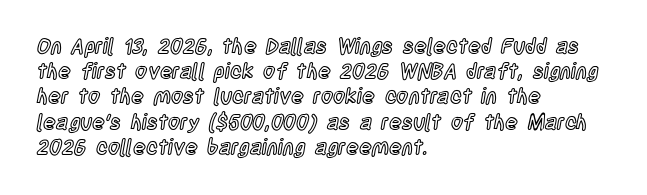
{"underline": "no", "align": "left", "line_spacing_ratio": 1.2, "letter_spacing": "normal", "letter_spacing_em": 0.0, "glyph_px": 21}
